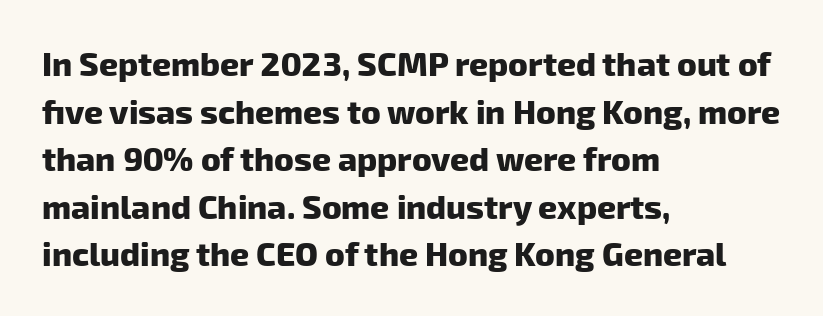
{"serif": "no", "bold": "yes", "weight": "heavy", "width": "normal", "stroke_contrast": "low", "x_height": "medium", "monospaced": "no", "underline": "no", "align": "left", "line_spacing": "normal", "line_spacing_ratio": 1.44, "letter_spacing": "normal", "letter_spacing_em": 0.0, "glyph_px": 33}
